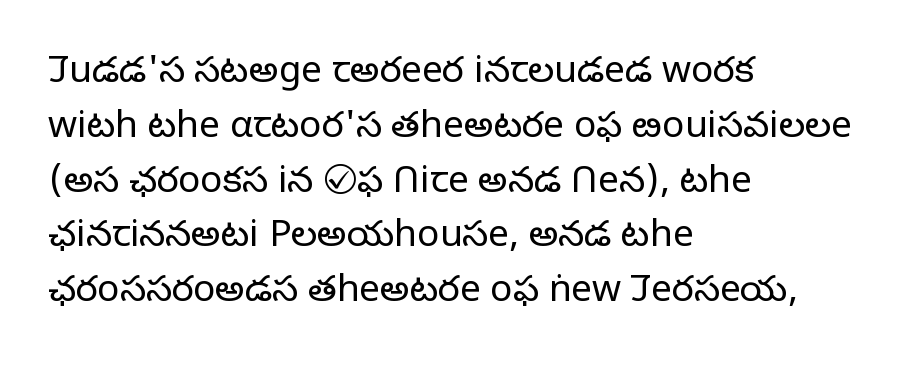
Q: Is the text bold? A: No.
Q: Is the text italic (slanted)? A: No, it is upright.
Q: Is the typeface a serif or a sans-serif typeface? A: Sans-serif.
Q: Is the text underlined? A: No.
Q: How is the paragraph aligned? A: Left-aligned.
Q: Is the spacing between letters normal or unusually wide? A: Normal.
Q: Is the spacing between lines tight, normal or loose? A: Normal.
Q: Width (condensed, normal, or wide)? A: Normal.
Q: Stroke contrast? A: Low.
Q: x-height? A: Medium.
Q: Monospaced? A: No.
